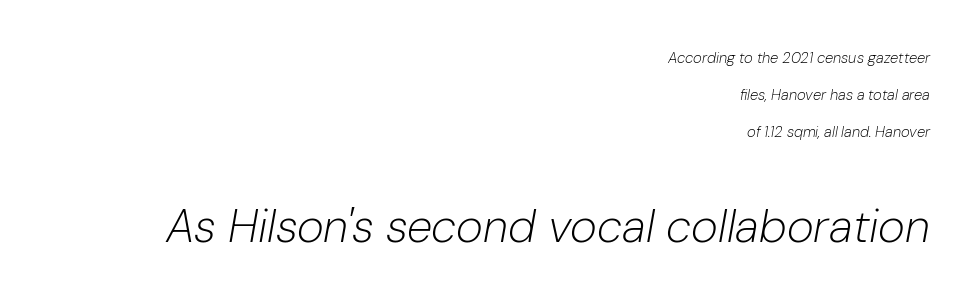
The image shows 46 px light type, italic (leaning right); set right-aligned, loose line spacing (2.48x), normal letter spacing, not underlined; the second (bottom) block is 3.07x larger; low stroke contrast and a medium x-height.
